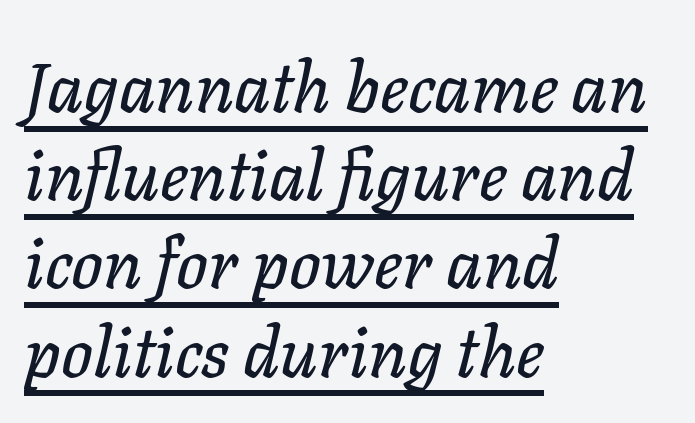
If you measured baseline to baseline, you'd find a middling distance. The face used here appears with an underline applied. If you drew a ruler down the left edge, every line would touch it. The typography opts for an oblique posture over an upright one.
